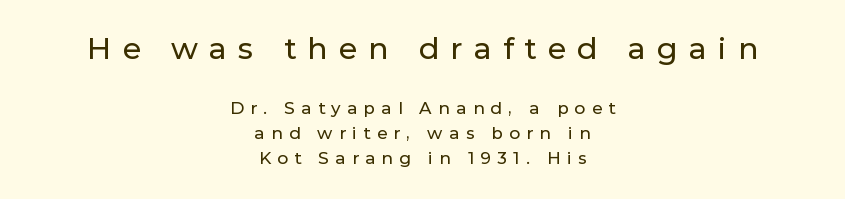
This is sans-serif lettering, the kind often seen on screens and signage. One glance says typical: line gaps are just what's usual. Spacing verdict: proportional, widths tailored to each character. Loose tracking; the words dissolve into strings of separated letters.
